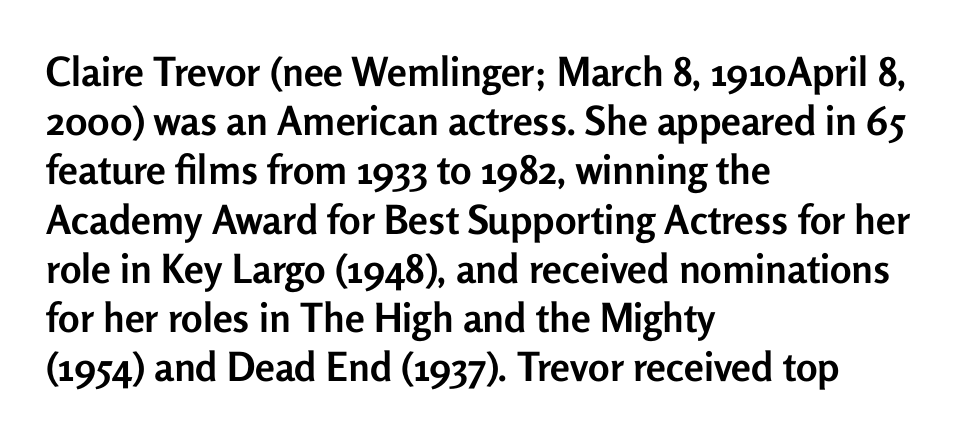
Q: Is the text bold? A: Yes.
Q: Is the text italic (slanted)? A: No, it is upright.
Q: Is the typeface a serif or a sans-serif typeface? A: Sans-serif.
Q: Is the text underlined? A: No.
Q: How is the paragraph aligned? A: Left-aligned.
Q: Is the spacing between letters normal or unusually wide? A: Normal.
Q: Width (condensed, normal, or wide)? A: Normal.
Q: Stroke contrast? A: Low.
Q: x-height? A: Medium.
Q: Monospaced? A: No.
